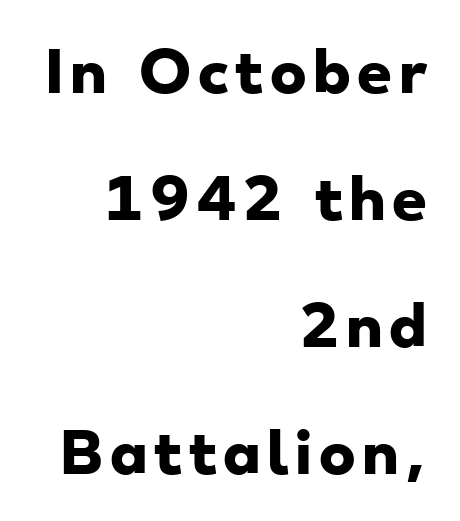
Q: Is the text bold? A: Yes.
Q: Is the typeface a serif or a sans-serif typeface? A: Sans-serif.
Q: Is the text underlined? A: No.
Q: How is the paragraph aligned? A: Right-aligned.
Q: Is the spacing between lines tight, normal or loose? A: Loose.
Q: Width (condensed, normal, or wide)? A: Wide.
Q: Stroke contrast? A: Low.
Q: x-height? A: Small.
Q: Monospaced? A: No.
